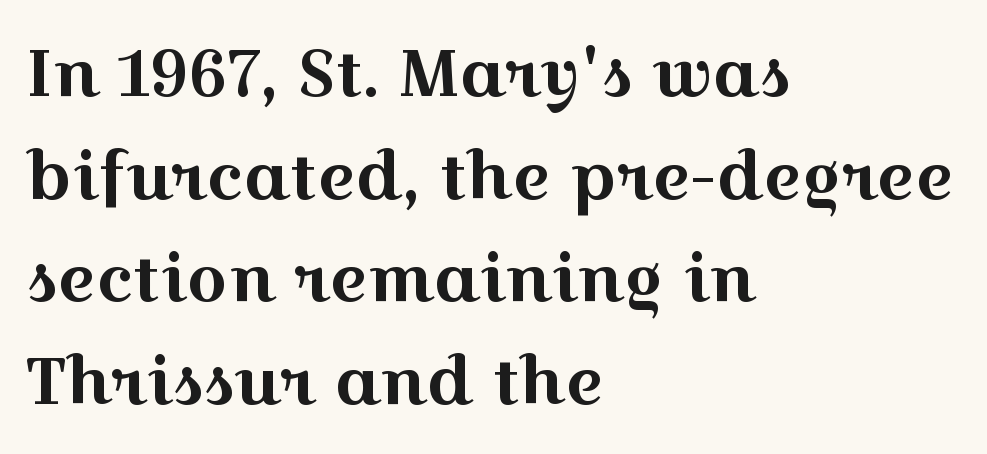
Q: Is the text italic (slanted)? A: No, it is upright.
Q: Is the typeface a serif or a sans-serif typeface? A: Serif.
Q: Is the text underlined? A: No.
Q: How is the paragraph aligned? A: Left-aligned.
Q: Is the spacing between letters normal or unusually wide? A: Normal.
Q: Is the spacing between lines tight, normal or loose? A: Normal.
Q: Width (condensed, normal, or wide)? A: Wide.
Q: x-height? A: Medium.
Q: Monospaced? A: No.
